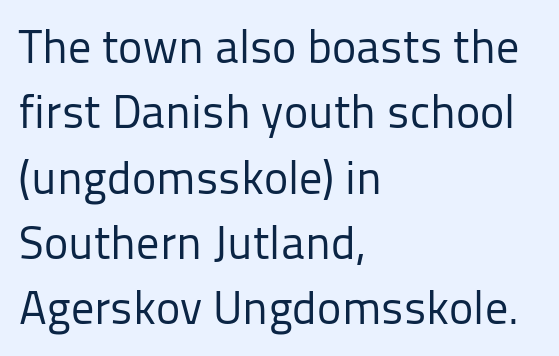
The image shows 46 px regular-weight sans-serif type, upright; set left-aligned, normal line spacing (1.42x), normal letter spacing, not underlined; low stroke contrast and a medium x-height.
